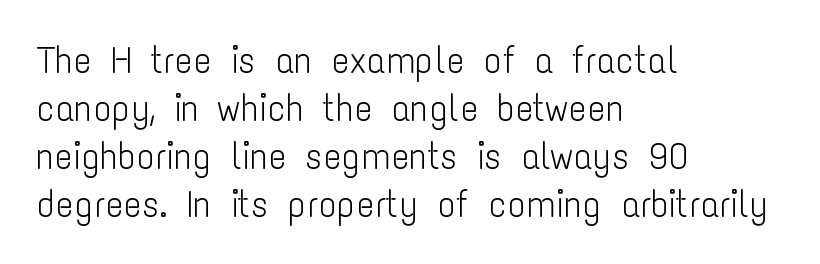
The image shows 38 px light, condensed sans-serif type, upright; set left-aligned, normal line spacing (1.26x), normal letter spacing, not underlined; low stroke contrast and a medium x-height.
